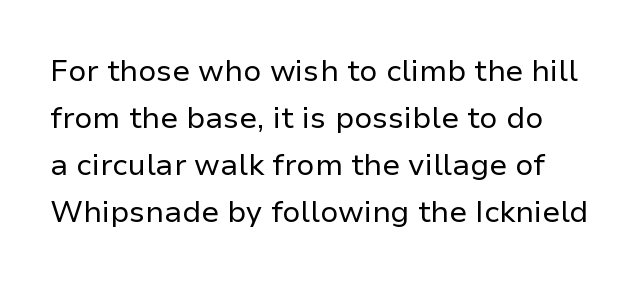
Q: Is the text bold? A: No.
Q: Is the text italic (slanted)? A: No, it is upright.
Q: Is the typeface a serif or a sans-serif typeface? A: Sans-serif.
Q: Is the text underlined? A: No.
Q: Is the spacing between letters normal or unusually wide? A: Normal.
Q: Is the spacing between lines tight, normal or loose? A: Normal.
Q: Width (condensed, normal, or wide)? A: Normal.
Q: Stroke contrast? A: Low.
Q: x-height? A: Medium.
Q: Monospaced? A: No.
